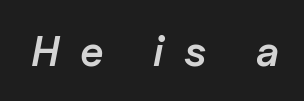
Q: Is the text bold? A: Semi-bold.
Q: Is the text italic (slanted)? A: Yes, it leans right by about 11 degrees.
Q: Is the text underlined? A: No.
Q: Is the spacing between letters normal or unusually wide? A: Unusually wide.
Q: Width (condensed, normal, or wide)? A: Normal.
Q: Stroke contrast? A: Low.
Q: x-height? A: Medium.
Q: Monospaced? A: No.
